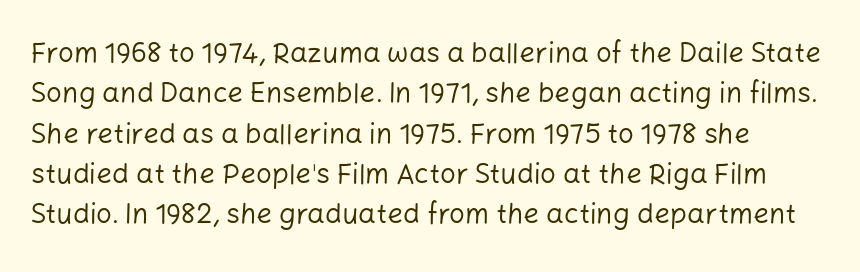
A typesetter would mark this as roman, not italic. Stroke thickness stays within the range of a standard reading face or lighter. The rendering shows plain stroke endings on the letterforms — a sans-serif design. The space beneath each line is pristine and unruled.
